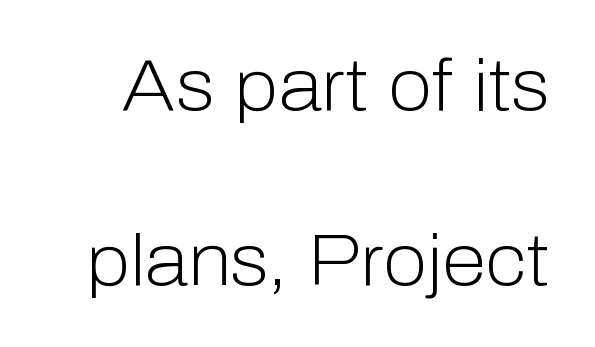
The image shows 72 px light sans-serif type, upright; set loose line spacing (2.43x), normal letter spacing, not underlined; low stroke contrast and a medium x-height.
